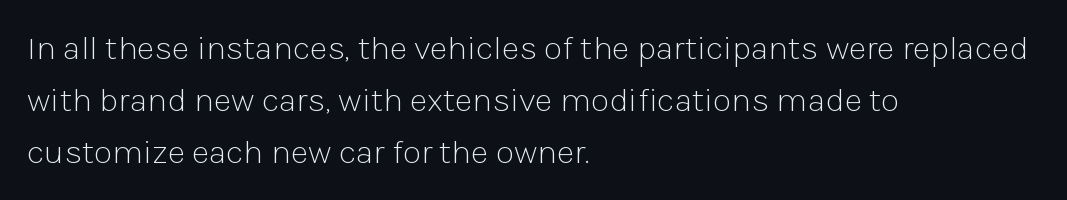
The image shows 34 px light sans-serif type, upright; set left-aligned, normal line spacing (1.53x), normal letter spacing, not underlined; low stroke contrast and a medium x-height.
